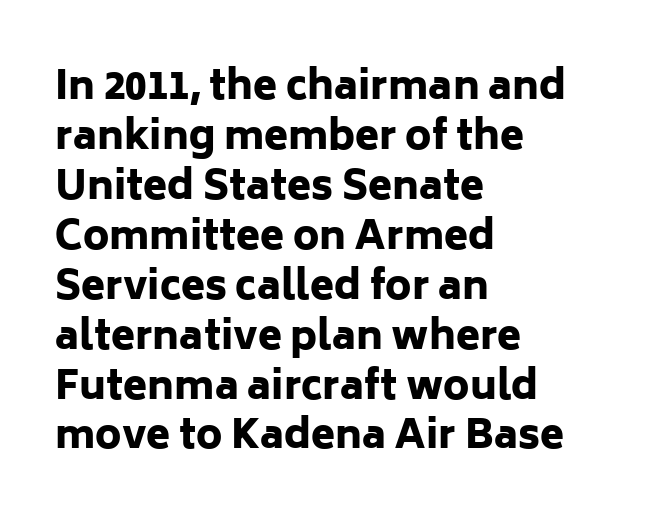
Underlining? Definitely not there. The letters are bold, with thick, heavy strokes. Italic: no, the glyphs are upright roman. Is the letter spacing exaggerated? No — it looks like the ordinary default. Looks like regular typesetting: each glyph gets only the width it needs.
